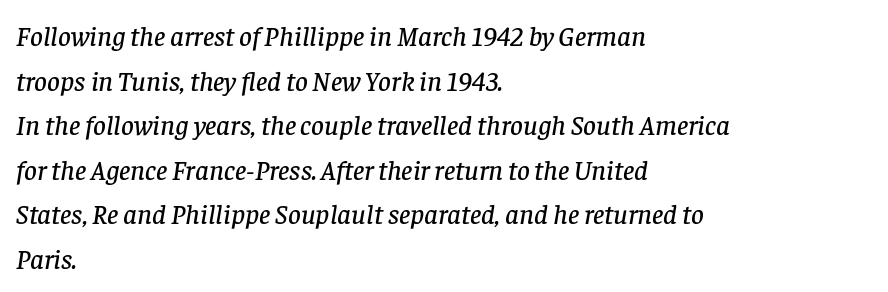
The image shows 28 px serif type, italic (leaning right); set left-aligned, normal line spacing (1.59x), normal letter spacing, not underlined; low stroke contrast and a large x-height.
